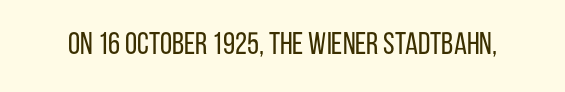
Summary of weight: not heavy and not bold. Classification — sans serif. If you drew a line through each stem, it would be perfectly vertical. The baseline area is clear. Spacing verdict: proportional, widths tailored to each character.
